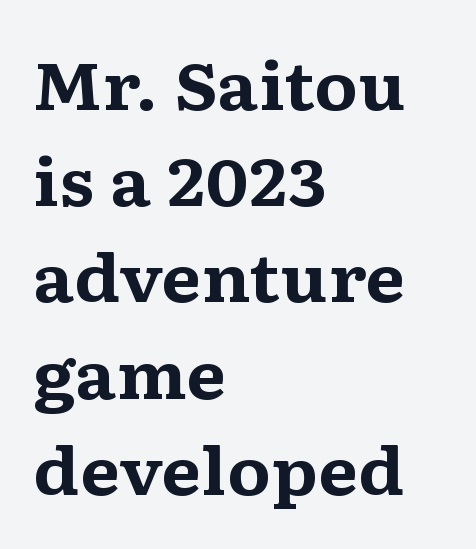
Q: Is the text bold? A: Yes.
Q: Is the text italic (slanted)? A: No, it is upright.
Q: Is the typeface a serif or a sans-serif typeface? A: Serif.
Q: Is the text underlined? A: No.
Q: How is the paragraph aligned? A: Left-aligned.
Q: Is the spacing between letters normal or unusually wide? A: Normal.
Q: Is the spacing between lines tight, normal or loose? A: Normal.
Q: Width (condensed, normal, or wide)? A: Wide.
Q: Stroke contrast? A: Medium.
Q: x-height? A: Medium.
Q: Monospaced? A: No.
